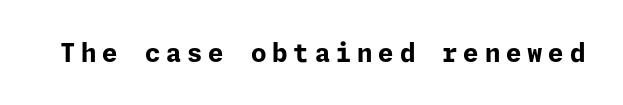
Every character sits straight up, as roman type does. The letterforms stand isolated, each surrounded by extra space. Descenders hang freely into open space. Heft: maximum for text — a bold.
